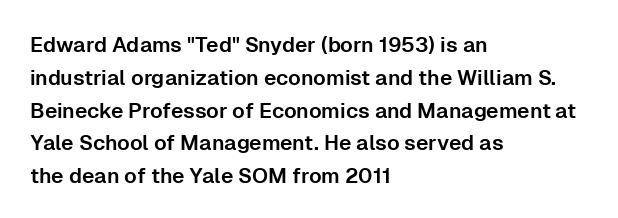
Q: Is the text italic (slanted)? A: No, it is upright.
Q: Is the text underlined? A: No.
Q: How is the paragraph aligned? A: Left-aligned.
Q: Is the spacing between letters normal or unusually wide? A: Normal.
Q: Is the spacing between lines tight, normal or loose? A: Normal.
